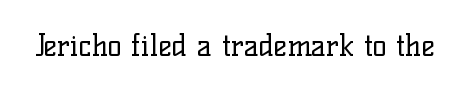
{"serif": "yes", "italic": "no", "bold": "no", "weight": "regular", "width": "normal", "stroke_contrast": "low", "x_height": "medium", "monospaced": "no", "underline": "no", "letter_spacing": "normal", "letter_spacing_em": 0.0, "glyph_px": 29}
